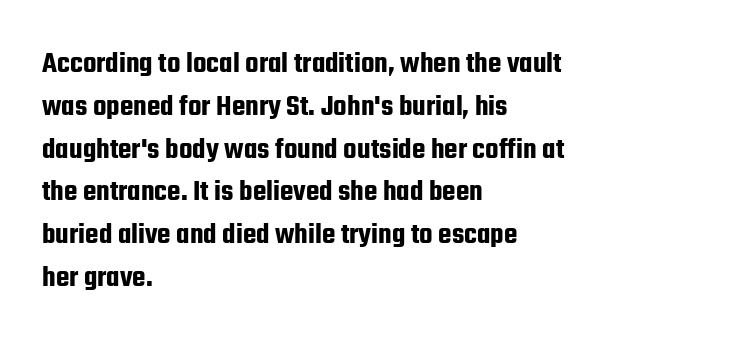
The image shows 31 px condensed sans-serif type, upright; set left-aligned, normal line spacing (1.38x), normal letter spacing, not underlined; low stroke contrast and a medium x-height.
